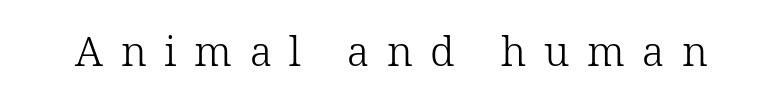
I'd call this a serif setting — the letters wear small feet. Students, note that the glyphs here are deliberately spaced far apart. The type sits square on the baseline with zero lean. Anything drawn beneath the words? Only blank space. Vertical stems look standard width or narrower in stroke.
